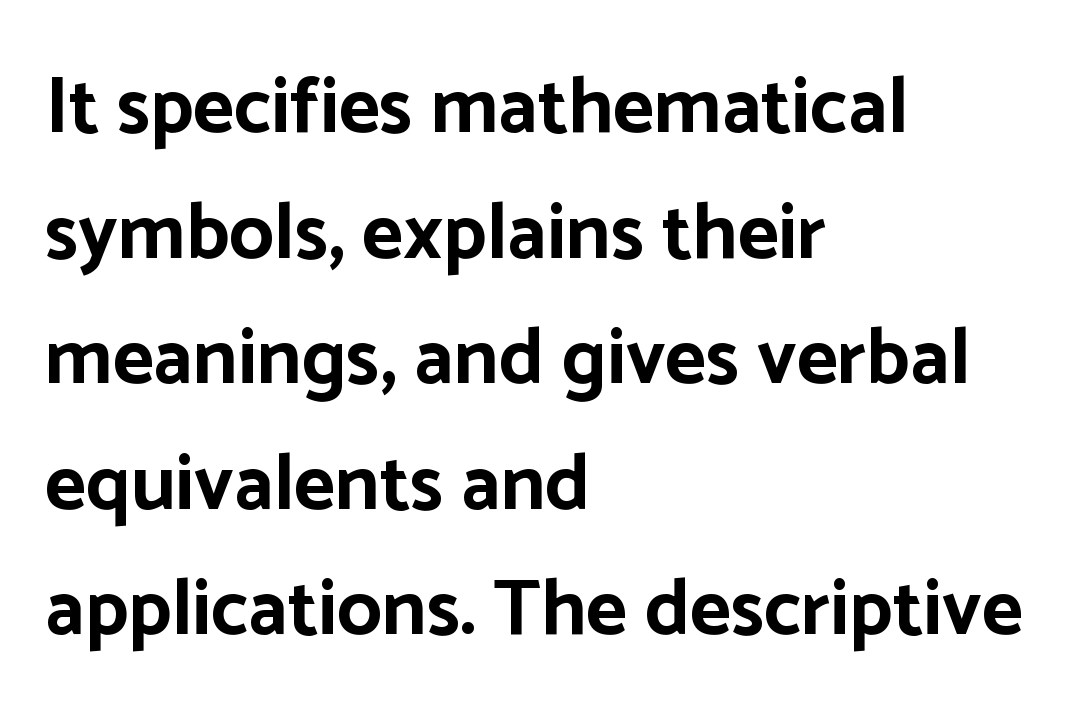
A bare baseline throughout the passage. Nothing sits at the stroke ends, so this counts as sans-serif. The face used here is proportionally spaced, like ordinary book or web type. How are the letters spaced? Ordinarily, with no added tracking.
